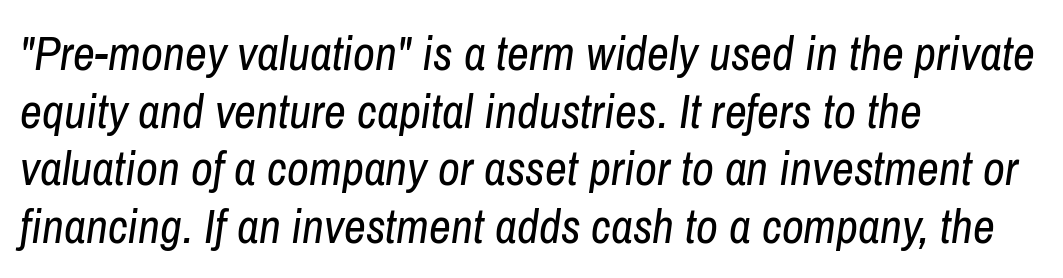
Casual observation: everything's shoved over to the left. Just letters on the line, the space beneath them empty. Observe the lean: these are italic letterforms. The passage shown has conventional tracking throughout. These lines are rendered in a variable-pitch font.
